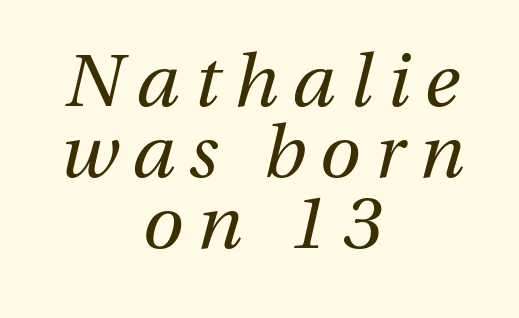
The image shows 74 px regular-weight type, italic (leaning right); set centered, tight line spacing (0.96x), unusually wide letter spacing (+0.2 em), not underlined; medium stroke contrast and a medium x-height.
